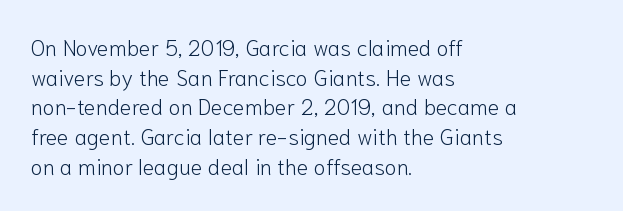
Unmarked baselines from the first word to the last. The designer left line spacing at the default. The rendering anchors every line to the left-hand side. The gaps between neighbouring characters are ordinary and unremarkable. The type sits square on the baseline with zero lean.
